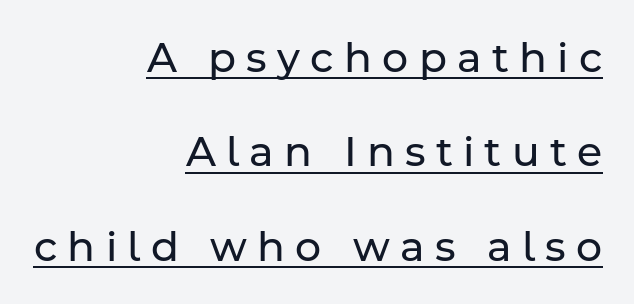
Q: Is the text bold? A: No.
Q: Is the text italic (slanted)? A: No, it is upright.
Q: Is the typeface a serif or a sans-serif typeface? A: Sans-serif.
Q: Is the text underlined? A: Yes.
Q: How is the paragraph aligned? A: Right-aligned.
Q: Is the spacing between letters normal or unusually wide? A: Unusually wide.
Q: Is the spacing between lines tight, normal or loose? A: Loose.
Q: Width (condensed, normal, or wide)? A: Normal.
Q: Stroke contrast? A: Low.
Q: x-height? A: Medium.
Q: Monospaced? A: No.
